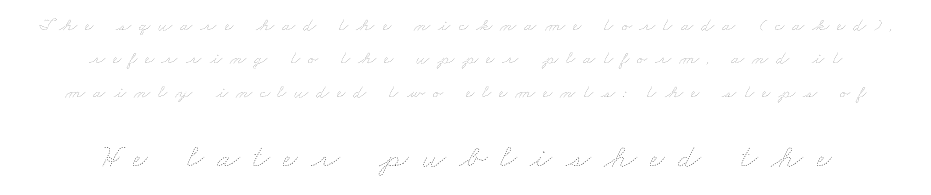
A typesetter would call this proportional, since set widths differ per character. The setting favours the middle, as headings and verse often do. Look at the tracking — it's clearly loosened, letters drifting apart. A bare baseline throughout the passage. Compare the two chunks: the lower has the greater cap height.
